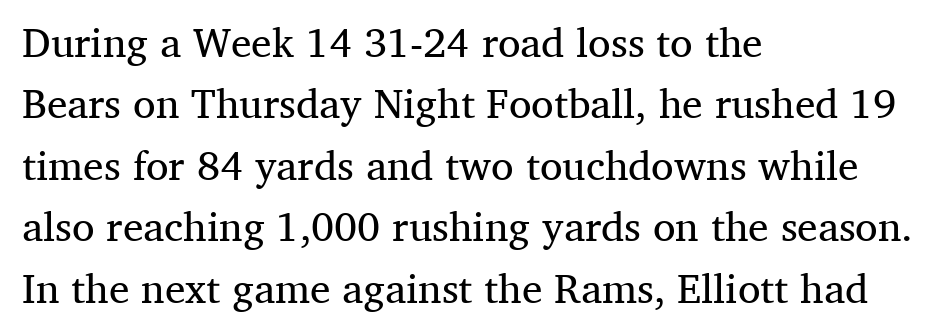
The image shows 41 px regular-weight serif type, upright; set left-aligned, normal line spacing (1.5x), normal letter spacing, not underlined; medium stroke contrast and a medium x-height.
